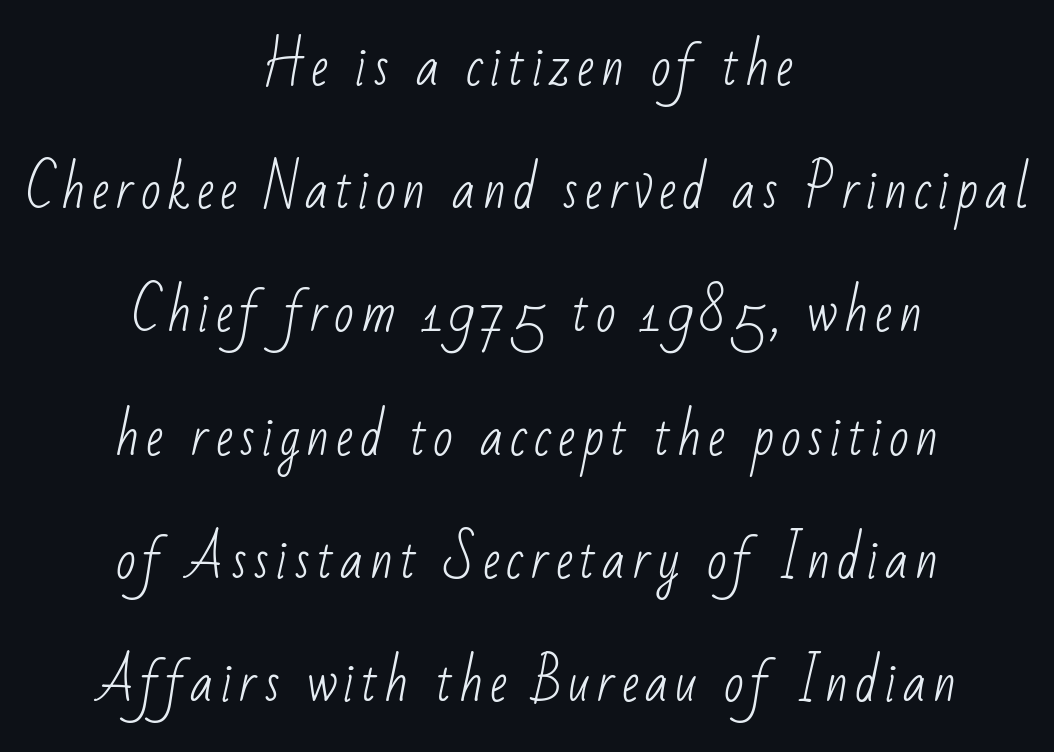
{"serif": "no", "bold": "no", "weight": "light", "width": "condensed", "stroke_contrast": "low", "x_height": "small", "monospaced": "no", "underline": "no", "align": "center", "line_spacing": "loose", "line_spacing_ratio": 2.37, "glyph_px": 52}
